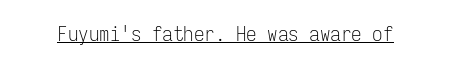
Italic: no, the glyphs are upright roman. You can see a thin bar hugging the bottom of the glyphs. Nothing heavy about these letters — not bold at all. Look at the tracking — it's just the regular setting, nothing added.
